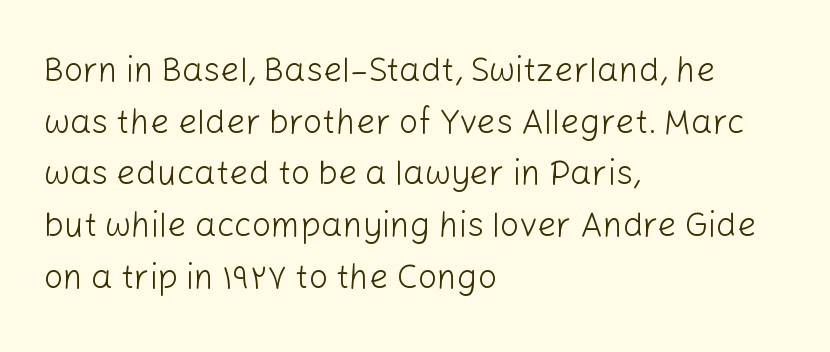
The image shows 34 px light sans-serif type, upright; set left-aligned, normal line spacing (1.52x), normal letter spacing, not underlined; low stroke contrast and a medium x-height.
